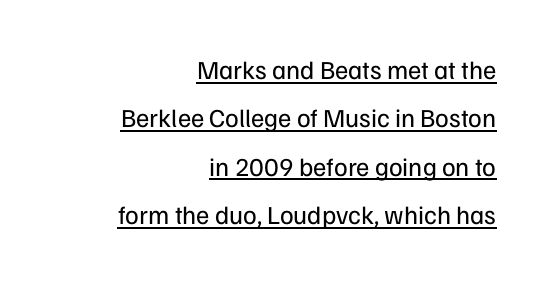
No extra tracking has been applied to these lines. The weight would be labelled regular, book, light, or lighter still. If you drew a line through each stem, it would be perfectly vertical. The setting favours the right margin, as signatures and pull-quotes sometimes do.
